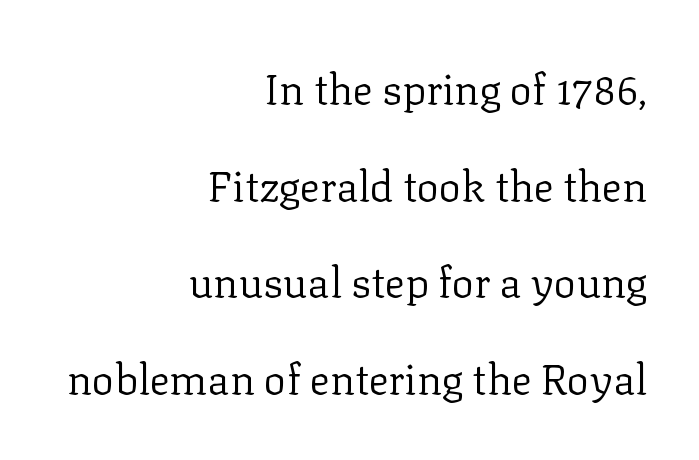
The image shows 42 px regular-weight serif type, upright; set right-aligned, loose line spacing (2.3x), normal letter spacing, not underlined; low stroke contrast and a medium x-height.
